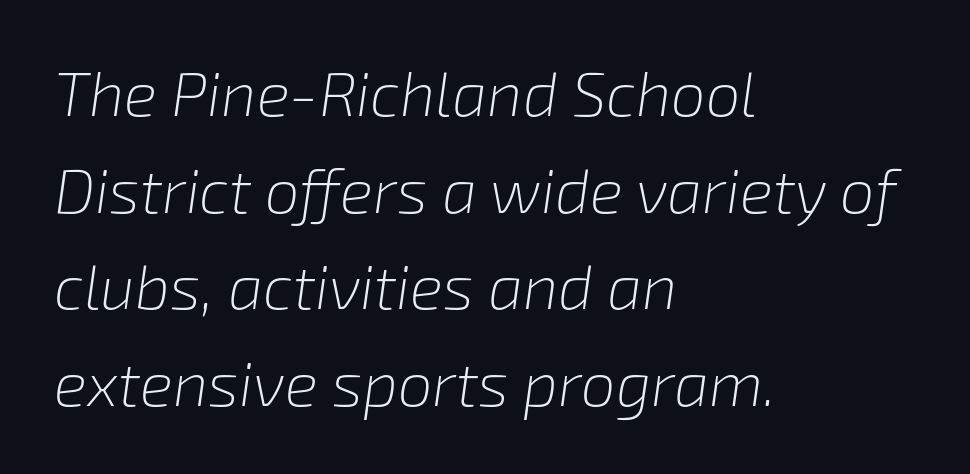
Is the stroke heavy? The answer is a plain regular-or-lighter. Here the designer chose a conventional face with non-uniform glyph widths. Inter-character spacing is left at the font's built-in metrics. Notice how the passage keeps a crisp vertical edge on the left only.
